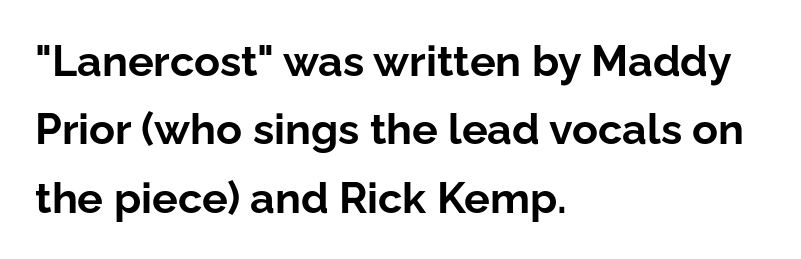
Q: Is the text bold? A: Yes.
Q: Is the text italic (slanted)? A: No, it is upright.
Q: Is the typeface a serif or a sans-serif typeface? A: Sans-serif.
Q: Is the text underlined? A: No.
Q: How is the paragraph aligned? A: Left-aligned.
Q: Is the spacing between letters normal or unusually wide? A: Normal.
Q: Is the spacing between lines tight, normal or loose? A: Normal.
Q: Width (condensed, normal, or wide)? A: Normal.
Q: Stroke contrast? A: Low.
Q: x-height? A: Medium.
Q: Monospaced? A: No.
